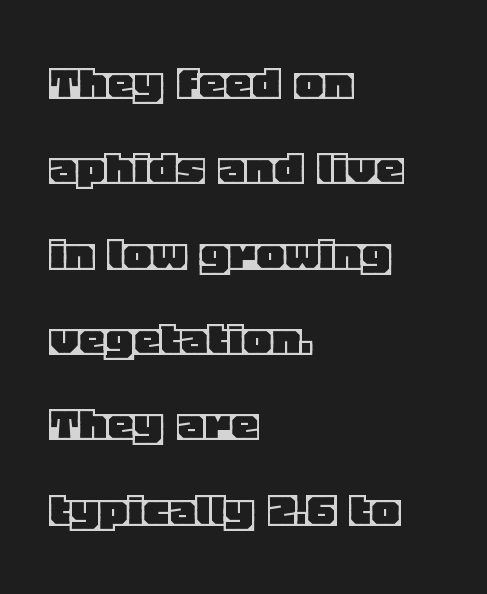
Q: Is the text italic (slanted)? A: No, it is upright.
Q: Is the text underlined? A: No.
Q: How is the paragraph aligned? A: Left-aligned.
Q: Is the spacing between letters normal or unusually wide? A: Normal.
Q: Is the spacing between lines tight, normal or loose? A: Normal.
Q: Width (condensed, normal, or wide)? A: Normal.
Q: x-height? A: Large.
Q: Monospaced? A: No.
